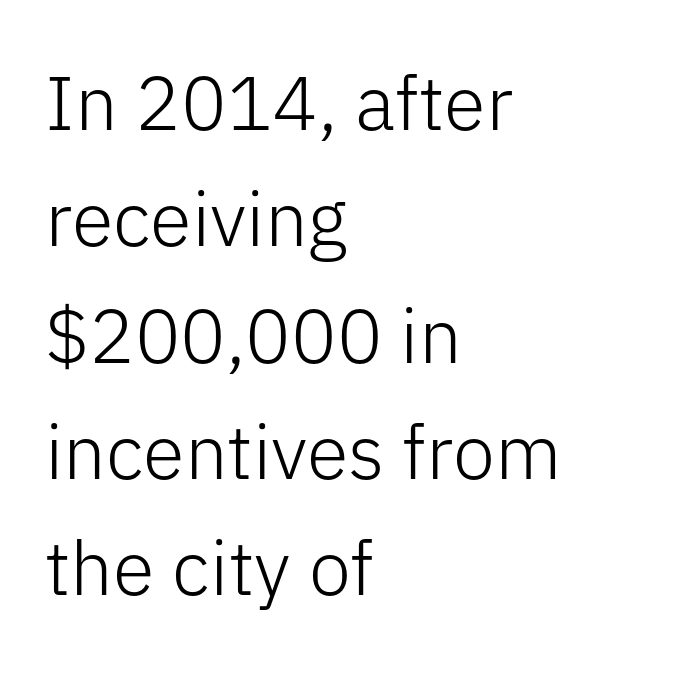
Q: Is the text bold? A: No.
Q: Is the text italic (slanted)? A: No, it is upright.
Q: Is the typeface a serif or a sans-serif typeface? A: Sans-serif.
Q: Is the text underlined? A: No.
Q: How is the paragraph aligned? A: Left-aligned.
Q: Is the spacing between letters normal or unusually wide? A: Normal.
Q: Is the spacing between lines tight, normal or loose? A: Normal.
Q: Width (condensed, normal, or wide)? A: Normal.
Q: Stroke contrast? A: Low.
Q: x-height? A: Medium.
Q: Monospaced? A: No.
